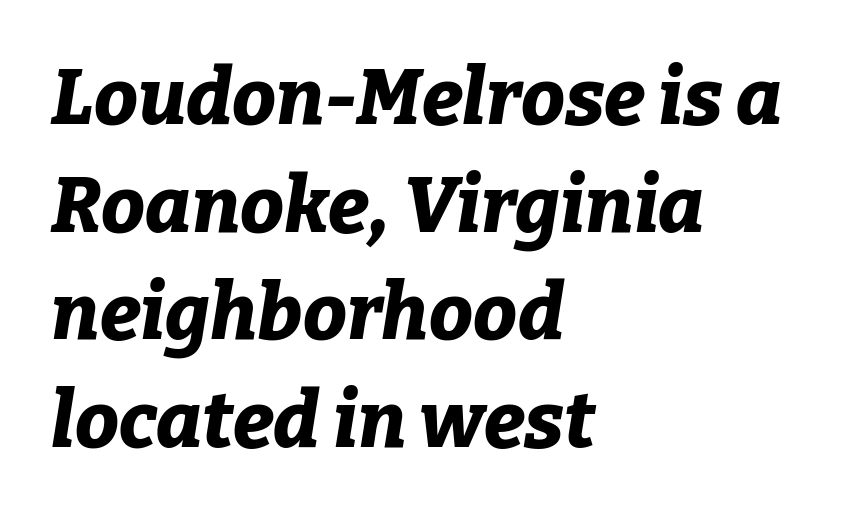
The image shows 78 px bold type, italic (leaning right); set left-aligned, normal line spacing (1.38x), normal letter spacing, not underlined; low stroke contrast and a medium x-height.
